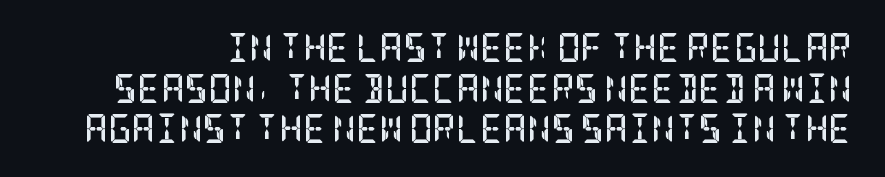
The image shows 29 px semibold, condensed serif type, upright; set normal line spacing (1.4x), normal letter spacing, not underlined; low stroke contrast and a large x-height.
